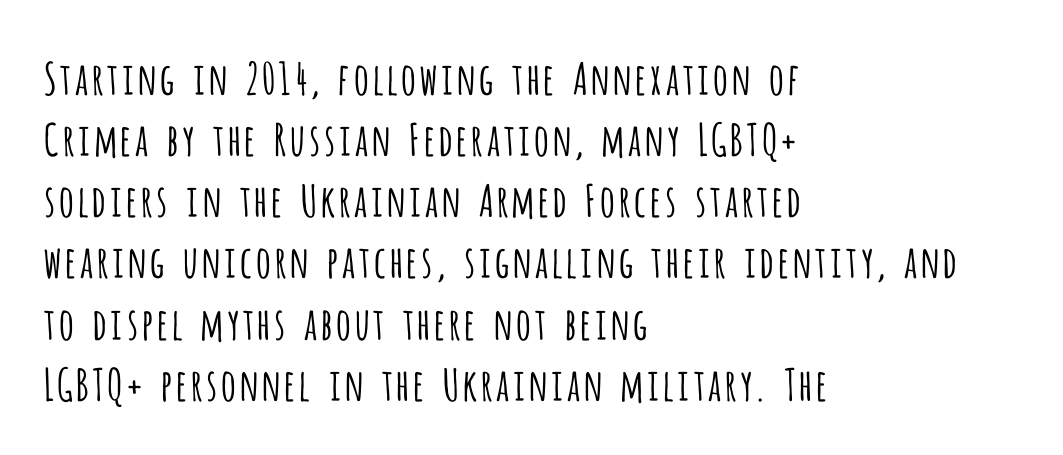
Q: Is the text bold? A: No.
Q: Is the text italic (slanted)? A: No, it is upright.
Q: Is the typeface a serif or a sans-serif typeface? A: Sans-serif.
Q: Is the text underlined? A: No.
Q: How is the paragraph aligned? A: Left-aligned.
Q: Is the spacing between letters normal or unusually wide? A: Normal.
Q: Is the spacing between lines tight, normal or loose? A: Normal.
Q: Width (condensed, normal, or wide)? A: Condensed.
Q: Stroke contrast? A: Low.
Q: x-height? A: Large.
Q: Monospaced? A: No.
